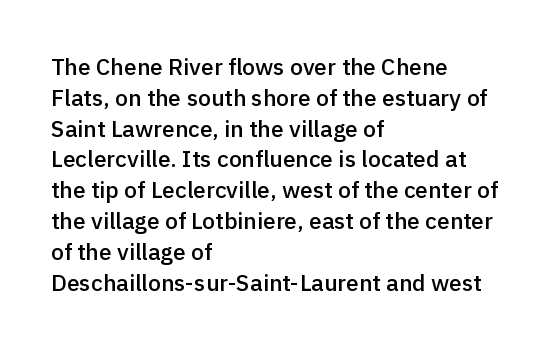
Whoever set this chose a conventional vertical rhythm. There is no visible air inserted between adjacent glyphs. Where is the straight margin? On the left. Type without underlining. The specimen reads as upright at a glance. The typesetting leans somewhat heavy: a semibold.
